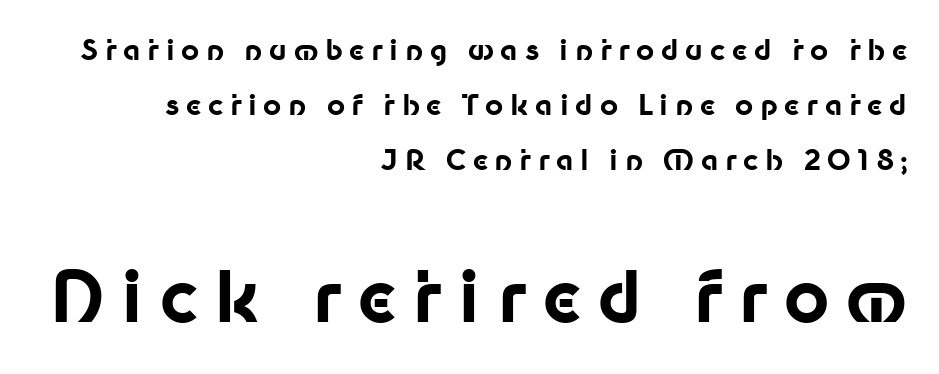
{"serif": "no", "italic": "no", "bold": "yes", "weight": "bold", "width": "normal", "stroke_contrast": "low", "x_height": "medium", "monospaced": "no", "underline": "no", "align": "right", "line_spacing": "loose", "line_spacing_ratio": 1.96, "letter_spacing": "wide", "letter_spacing_em": 0.24, "larger_block": "second", "size_ratio": 2.5, "glyph_px": 70}
